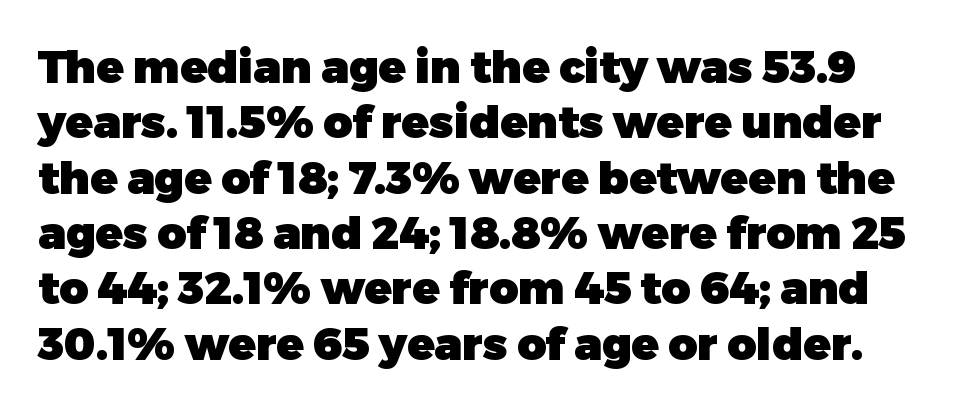
Rendered with straight, roman letterforms. A typesetter would call this proportional, since set widths differ per character. This rendering employs a face without finishing strokes, i.e., a sans-serif. Has an underline been added? It has not.
